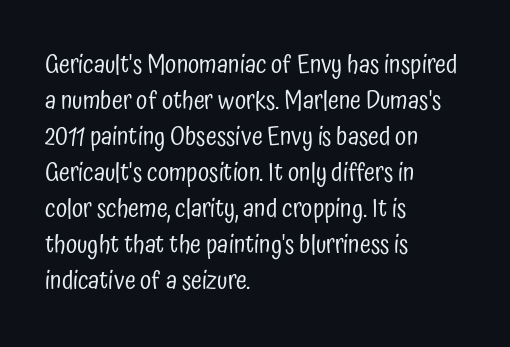
{"italic": "no", "bold": "no", "underline": "no", "align": "left", "line_spacing": "normal", "line_spacing_ratio": 1.44, "letter_spacing": "normal", "letter_spacing_em": 0.0, "glyph_px": 25}
